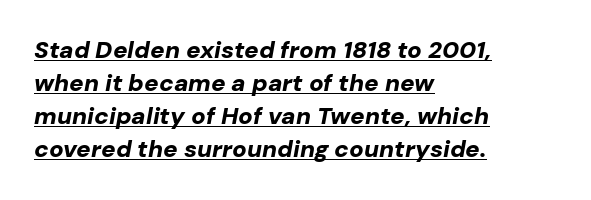
Q: Is the text bold? A: Yes.
Q: Is the text italic (slanted)? A: Yes, it leans right by about 10 degrees.
Q: Is the text underlined? A: Yes.
Q: How is the paragraph aligned? A: Left-aligned.
Q: Is the spacing between letters normal or unusually wide? A: Normal.
Q: Is the spacing between lines tight, normal or loose? A: Normal.
